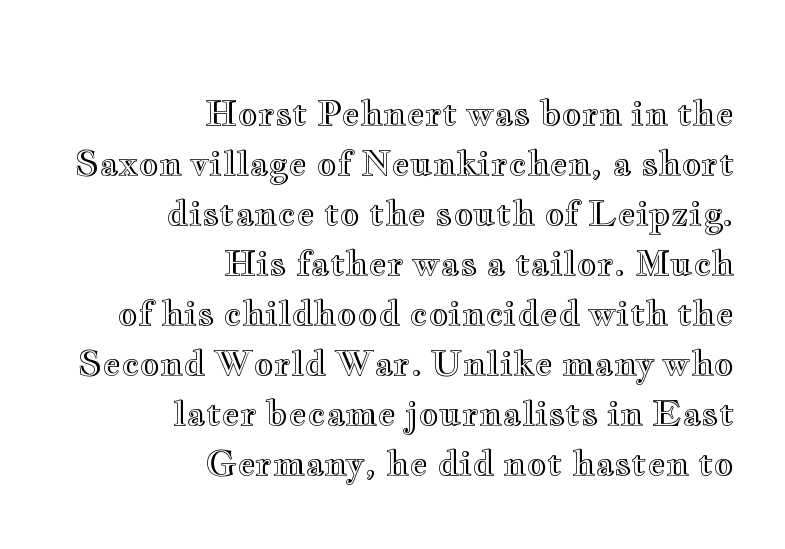
{"italic": "no", "width": "wide", "x_height": "small", "monospaced": "no", "underline": "no", "align": "right", "line_spacing": "normal", "line_spacing_ratio": 1.43, "letter_spacing": "normal", "letter_spacing_em": 0.0, "glyph_px": 35}
